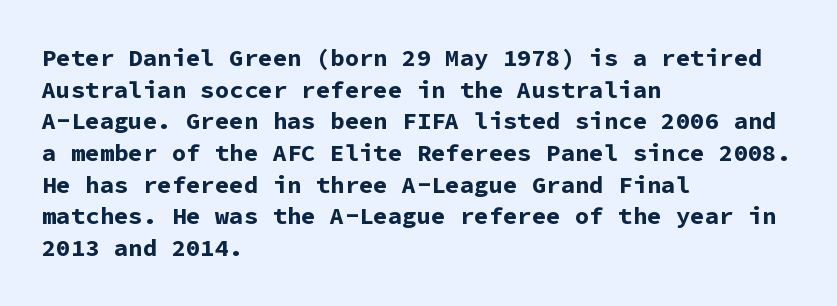
Honestly, the letter spacing is just normal — you wouldn't notice it. One glance says typical: line gaps are just what's usual. These lines stack with their left ends in a neat column. The type sits square on the baseline with zero lean. Descender tails drop into unmarked territory. How heavy is the stroke? Heavy — this is a bold.
